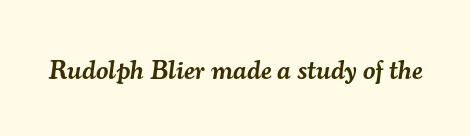
Q: Is the text bold? A: Semi-bold.
Q: Is the text italic (slanted)? A: Yes, it leans right by about 7 degrees.
Q: Is the text underlined? A: No.
Q: Is the spacing between letters normal or unusually wide? A: Normal.
